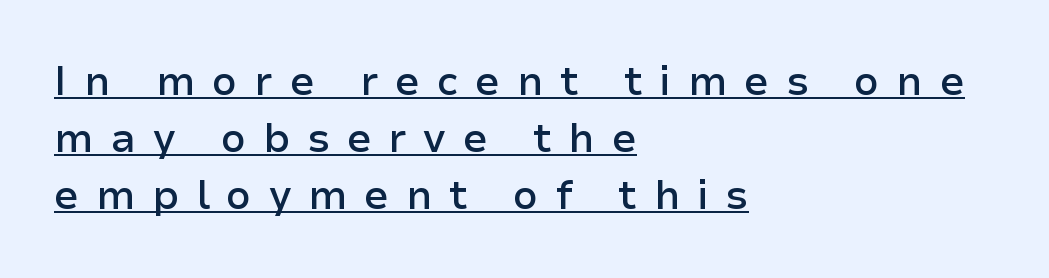
{"serif": "no", "italic": "no", "bold": "semi", "weight": "semibold", "width": "normal", "stroke_contrast": "low", "x_height": "medium", "monospaced": "no", "underline": "yes", "align": "left", "line_spacing": "normal", "line_spacing_ratio": 1.42, "letter_spacing": "wide", "letter_spacing_em": 0.42, "glyph_px": 40}
